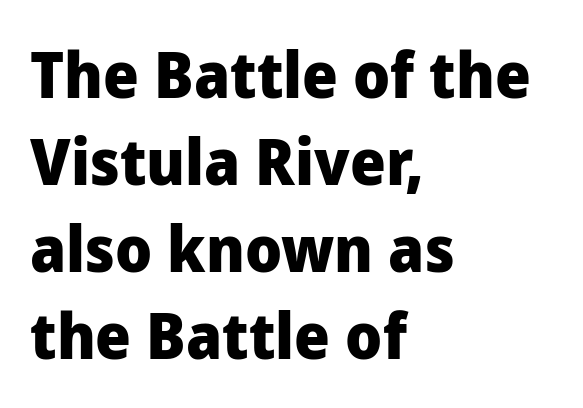
{"serif": "no", "italic": "no", "bold": "yes", "weight": "heavy", "width": "normal", "stroke_contrast": "low", "x_height": "medium", "monospaced": "no", "underline": "no", "align": "left", "line_spacing": "normal", "line_spacing_ratio": 1.38, "letter_spacing": "normal", "letter_spacing_em": 0.0, "glyph_px": 63}
